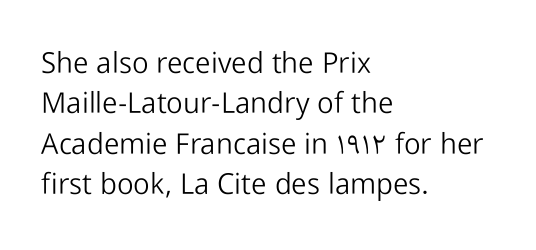
The font is comparable to plain body text, perhaps lighter. Tracking here is standard; glyphs follow each other at the usual distance. Nobody drew a line under any word here. Does the lettering tilt? It doesn't — this is upright. Notice how descenders clear the ascenders below comfortably — that's standard leading. Note the varied advance widths — an 'i' is clearly narrower than an 'm'.
